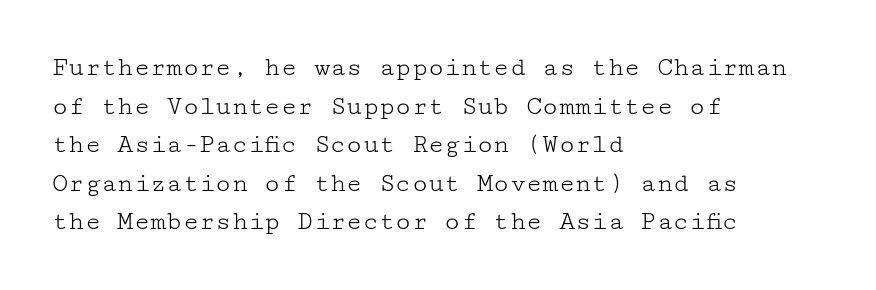
Stroke thickness stays within the range of a standard reading face or lighter. Notice how descenders clear the ascenders below comfortably — that's standard leading. There is no visible air inserted between adjacent glyphs. Casual observation: everything's shoved over to the left. The specimen omits any rule beneath the text block's lines. The letters stand straight up with perfectly vertical stems.
